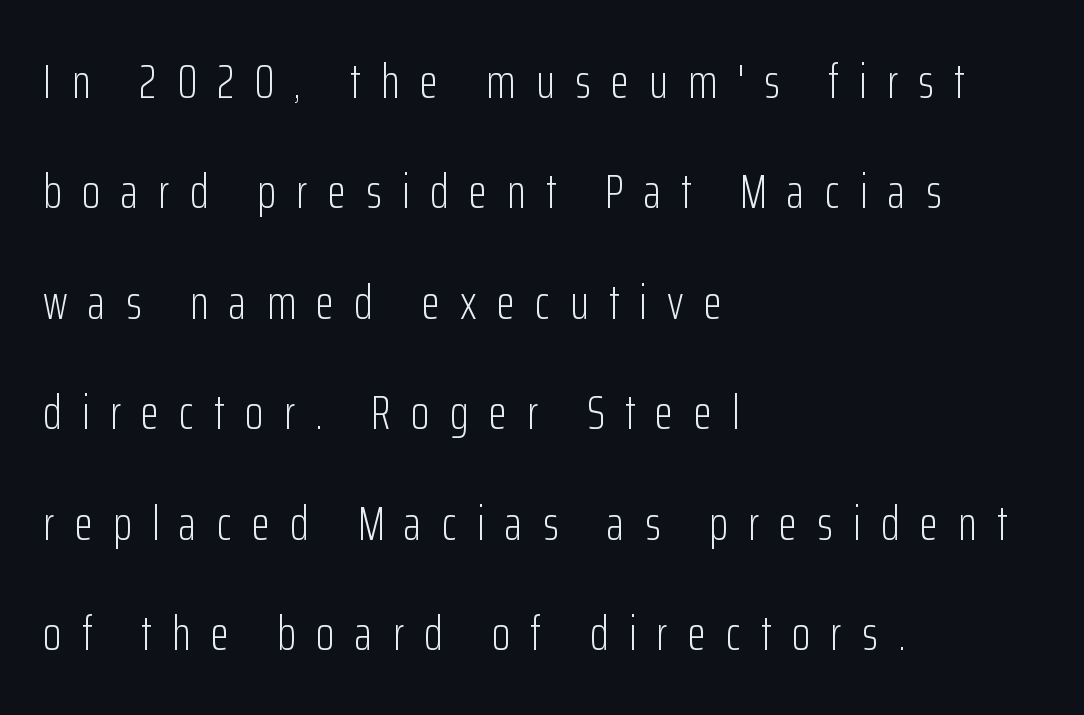
Q: Is the text bold? A: No.
Q: Is the text italic (slanted)? A: No, it is upright.
Q: Is the typeface a serif or a sans-serif typeface? A: Sans-serif.
Q: Is the text underlined? A: No.
Q: How is the paragraph aligned? A: Left-aligned.
Q: Is the spacing between letters normal or unusually wide? A: Unusually wide.
Q: Is the spacing between lines tight, normal or loose? A: Loose.
Q: Width (condensed, normal, or wide)? A: Condensed.
Q: Stroke contrast? A: Low.
Q: x-height? A: Medium.
Q: Monospaced? A: No.
